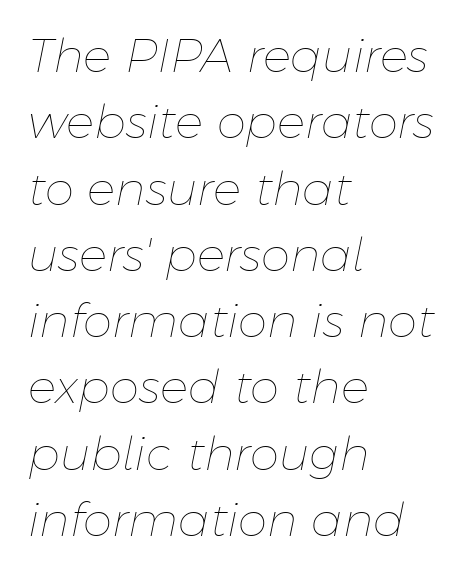
The image shows 47 px thin type, italic (leaning right); set left-aligned, normal line spacing (1.41x), normal letter spacing, not underlined; low stroke contrast and a medium x-height.
